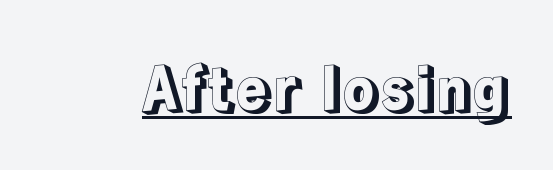
{"italic": "no", "width": "normal", "x_height": "medium", "monospaced": "no", "underline": "yes", "letter_spacing": "normal", "letter_spacing_em": 0.0, "glyph_px": 59}
